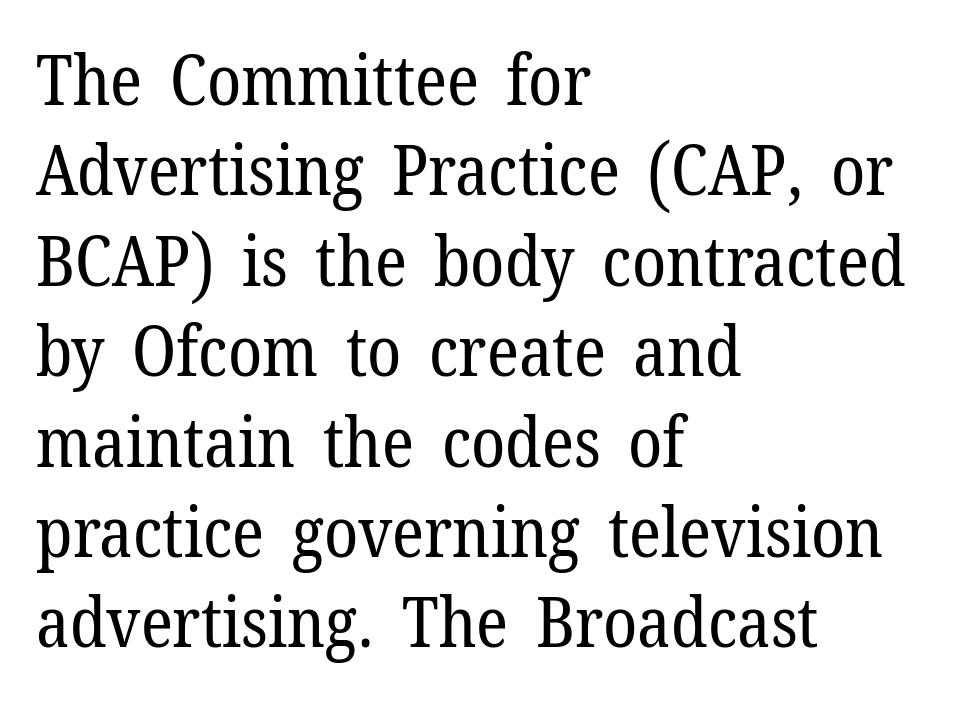
Is this a heavy cut? Hardly; it is regular or lighter. Regarding leading, the lines here are spaced in the standard way. To sum up the face: it has serifs. The words here are not underlined. Looks like regular typesetting: each glyph gets only the width it needs. How are the letters spaced? Ordinarily, with no added tracking.
